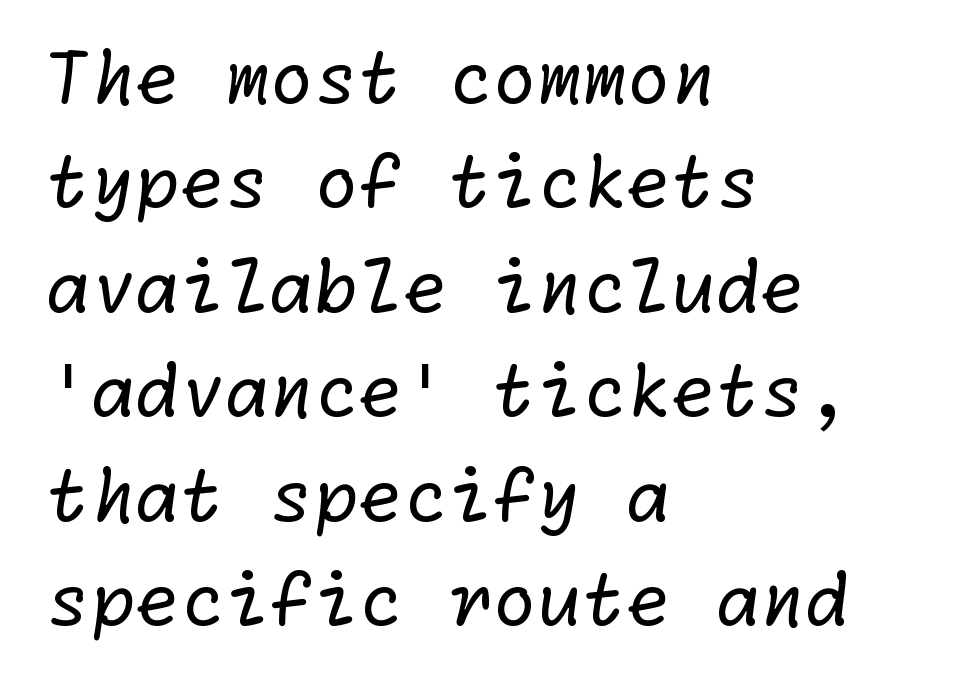
This reads as an unemphasized weight, regular at the heaviest. Grotesque or geometric, the face here clearly has no serifs. Observe the ordinary spacing: letters are neighbours, not strangers. If you measured baseline to baseline, you'd find a middling distance.
